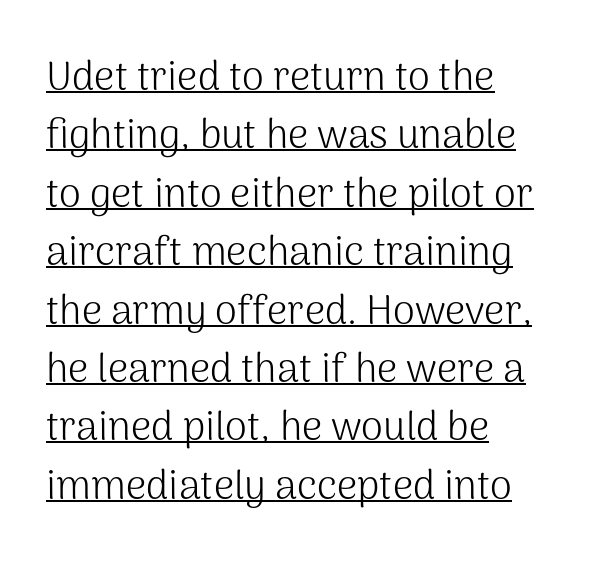
{"serif": "no", "italic": "no", "bold": "no", "weight": "light", "width": "normal", "stroke_contrast": "medium", "x_height": "medium", "monospaced": "no", "underline": "yes", "align": "left", "line_spacing": "normal", "line_spacing_ratio": 1.46, "letter_spacing": "normal", "letter_spacing_em": 0.0, "glyph_px": 40}
